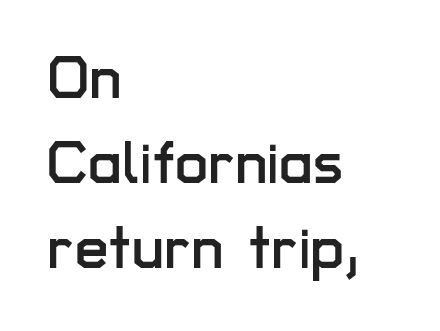
{"serif": "no", "italic": "no", "width": "normal", "stroke_contrast": "low", "x_height": "medium", "monospaced": "no", "underline": "no", "align": "left", "line_spacing": "normal", "line_spacing_ratio": 1.42, "letter_spacing": "normal", "letter_spacing_em": 0.0, "glyph_px": 60}
